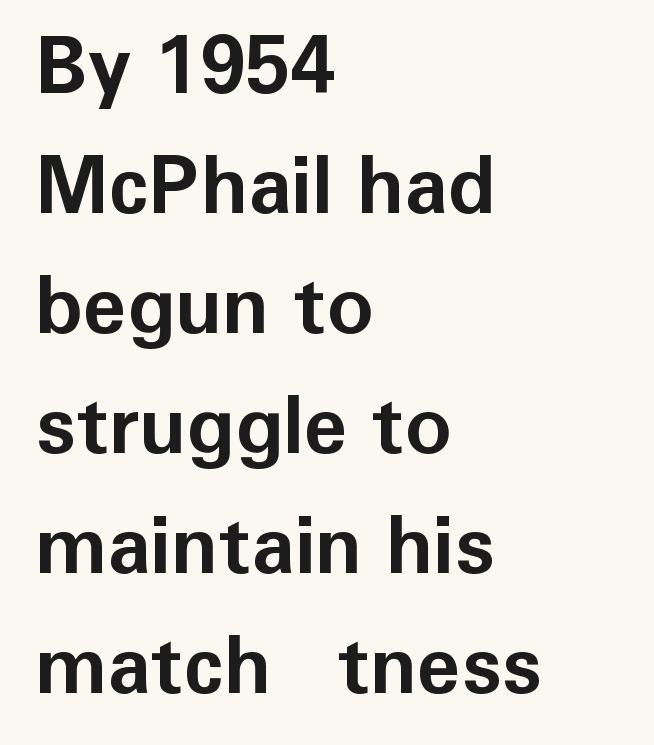
Ordinary non-slanted type is in use. The rendering anchors every line to the left-hand side. The baseline area is clear. The typesetting leans heavy: a genuine bold.
